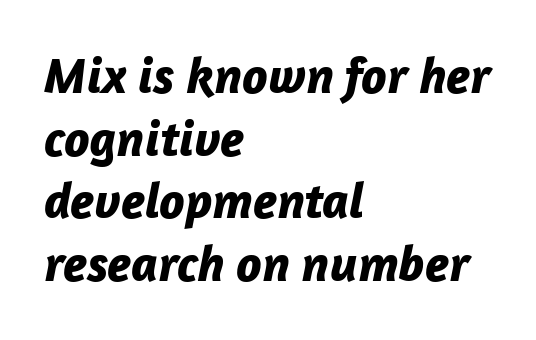
The image shows 51 px bold type, italic (leaning right); set left-aligned, line spacing 1.23x, normal letter spacing, not underlined; low stroke contrast and a medium x-height.
